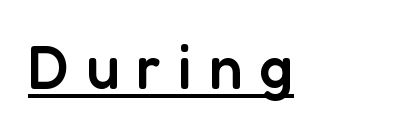
In terms of letterform style, serifs are entirely absent. This is roman type, the default non-slanted kind. Emphasis is given by a line drawn under the lettering. Here the designer chose a conventional face with non-uniform glyph widths. Honestly, the letter spacing is so wide it's the main thing you notice. The strokes are fattened partway — semibold, not bold.
